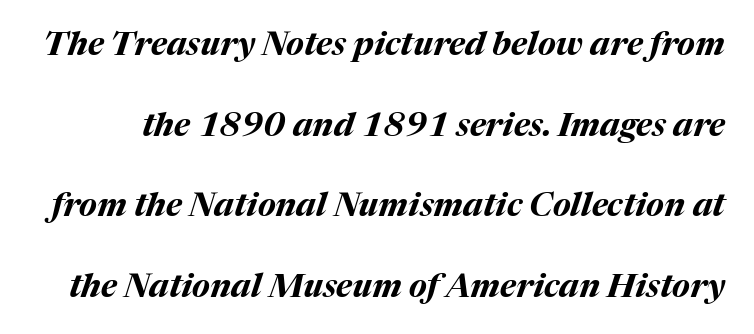
{"italic": "yes", "lean": "right", "slant_degrees": 17, "bold": "yes", "weight": "bold", "width": "normal", "stroke_contrast": "medium", "x_height": "medium", "monospaced": "no", "underline": "no", "line_spacing": "loose", "line_spacing_ratio": 2.44, "letter_spacing": "normal", "letter_spacing_em": 0.0, "glyph_px": 33}
